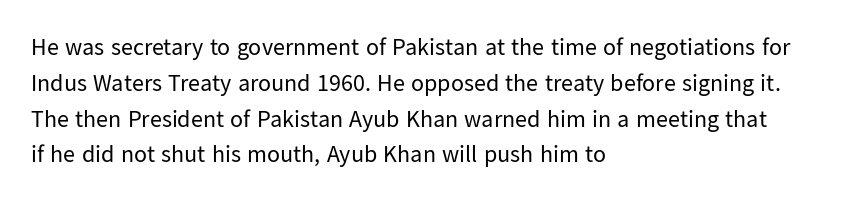
The image shows 24 px text type, upright; set left-aligned, normal line spacing (1.49x), normal letter spacing, not underlined.
